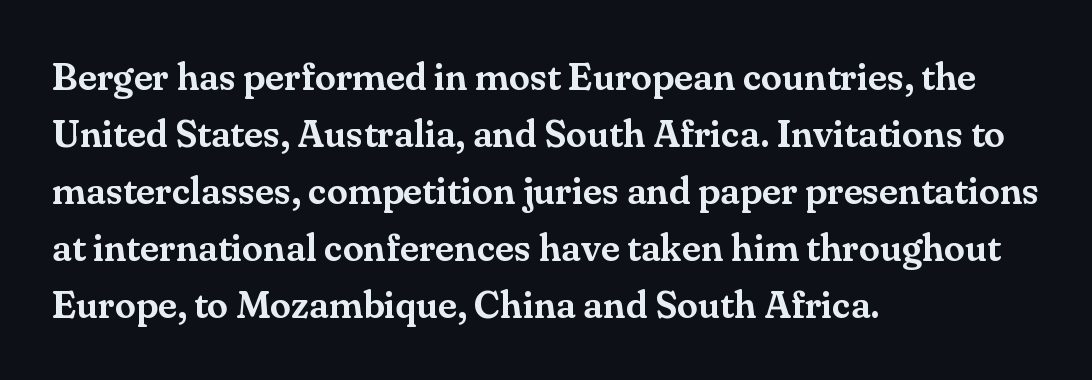
{"serif": "yes", "italic": "no", "width": "normal", "stroke_contrast": "medium", "x_height": "small", "monospaced": "no", "underline": "no", "align": "left", "line_spacing": "normal", "line_spacing_ratio": 1.5, "letter_spacing": "normal", "letter_spacing_em": 0.0, "glyph_px": 38}
